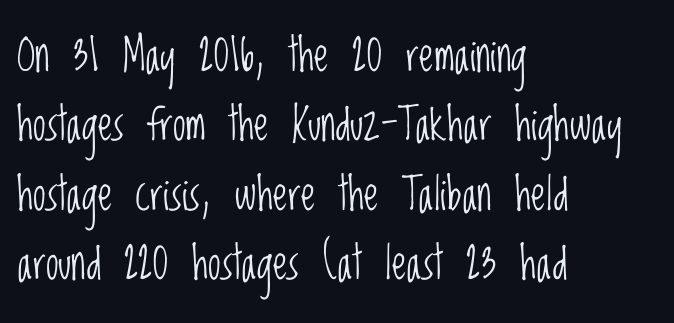
This sample is left-justified, so line endings fall wherever the words run out. Vertical stems look standard width or narrower in stroke. Unmarked baselines from the first word to the last. Note the varied advance widths — an 'i' is clearly narrower than an 'm'. How would I describe the line gaps? Plain and ordinary.
